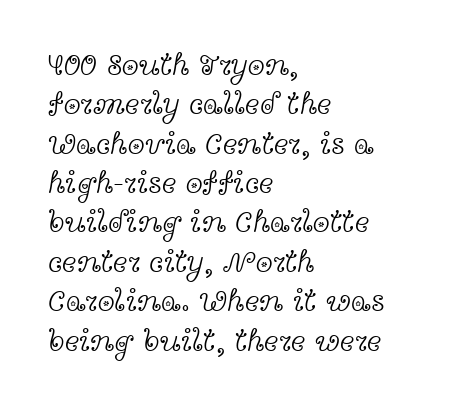
Q: Is the text bold? A: No.
Q: Is the text italic (slanted)? A: No, it is upright.
Q: Is the typeface a serif or a sans-serif typeface? A: Serif.
Q: Is the text underlined? A: No.
Q: How is the paragraph aligned? A: Left-aligned.
Q: Is the spacing between letters normal or unusually wide? A: Normal.
Q: Is the spacing between lines tight, normal or loose? A: Normal.
Q: Width (condensed, normal, or wide)? A: Wide.
Q: x-height? A: Medium.
Q: Monospaced? A: No.
